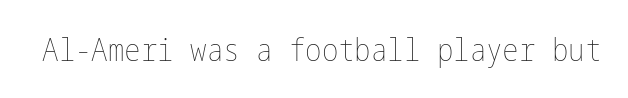
{"italic": "no", "bold": "no", "weight": "thin", "width": "condensed", "stroke_contrast": "low", "x_height": "medium", "underline": "no", "letter_spacing": "normal", "letter_spacing_em": 0.0, "glyph_px": 31}
